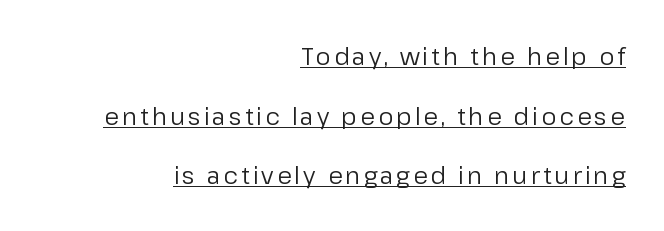
The image shows 24 px text type, upright; set right-aligned, loose line spacing (2.48x), underlined.
